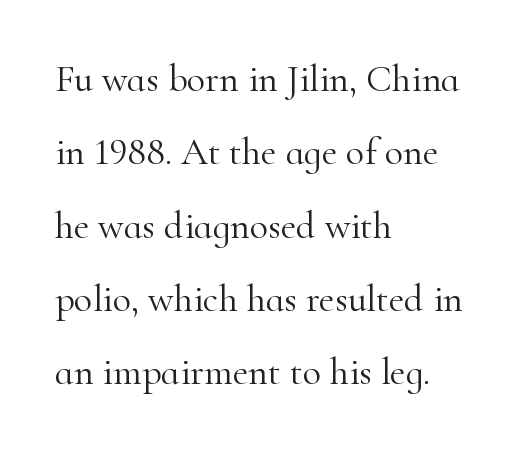
Widely set lines give the paragraph a tall, airy silhouette. Is the letter spacing exaggerated? No — it looks like the ordinary default. The typesetting does not lean heavy: it is not bold. In terms of letterform style, serifs are clearly present. Check under the words: just untouched page. The letters advance in unequal steps, a hallmark of proportional type.
